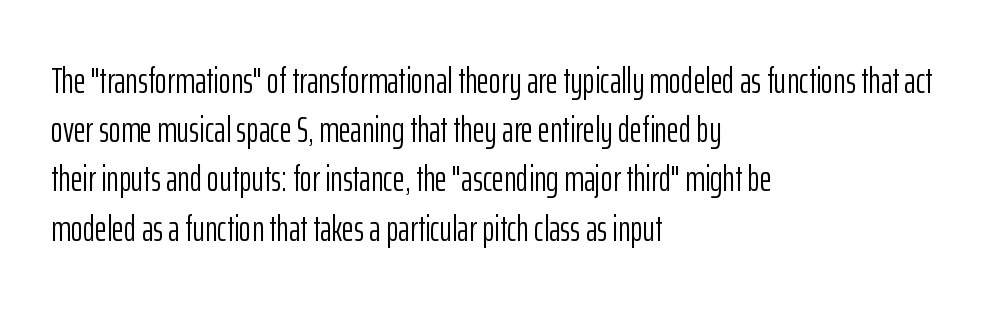
{"serif": "no", "italic": "no", "bold": "no", "weight": "light", "width": "condensed", "stroke_contrast": "low", "x_height": "medium", "monospaced": "no", "underline": "no", "align": "left", "line_spacing": "normal", "line_spacing_ratio": 1.33, "letter_spacing": "normal", "letter_spacing_em": 0.0, "glyph_px": 37}
